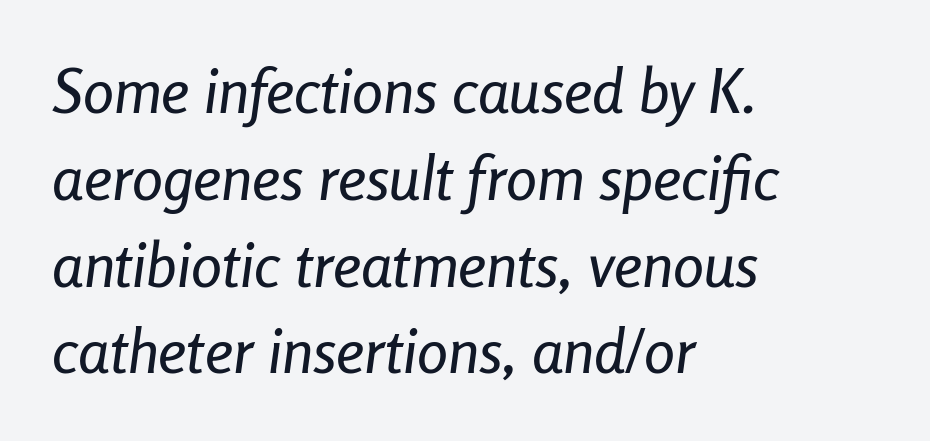
{"italic": "yes", "lean": "right", "slant_degrees": 8, "width": "condensed", "stroke_contrast": "low", "x_height": "medium", "monospaced": "no", "underline": "no", "align": "left", "line_spacing": "normal", "line_spacing_ratio": 1.4, "letter_spacing": "normal", "letter_spacing_em": 0.0, "glyph_px": 62}
